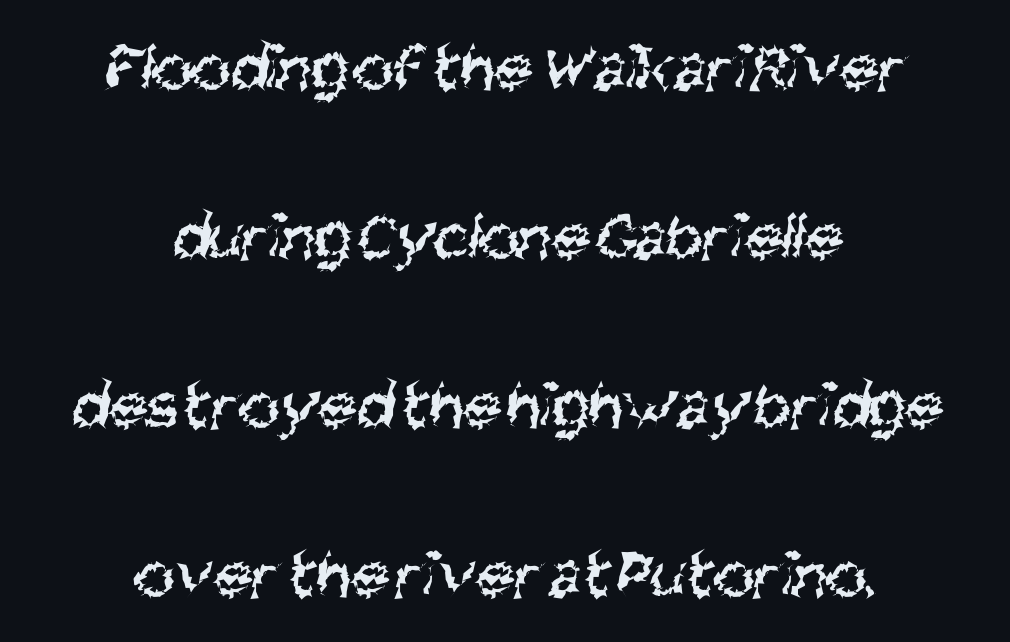
{"serif": "no", "bold": "no", "weight": "regular", "width": "condensed", "stroke_contrast": "medium", "x_height": "large", "monospaced": "no", "underline": "no", "align": "center", "line_spacing": "loose", "line_spacing_ratio": 2.45, "letter_spacing": "normal", "letter_spacing_em": 0.0, "glyph_px": 69}
